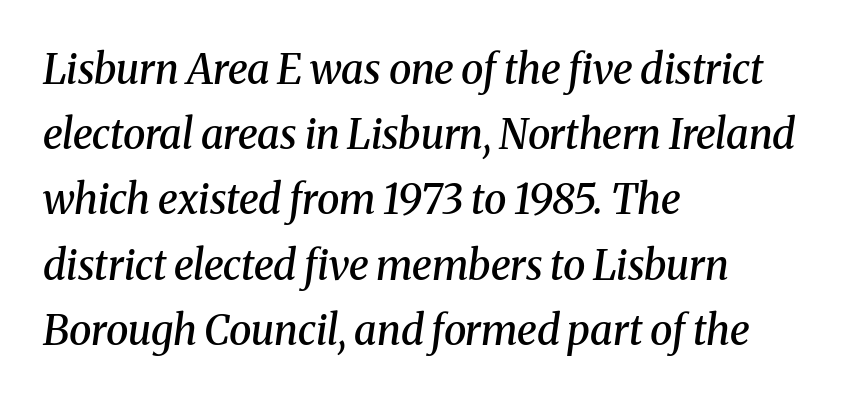
Bold? Not quite — semibold, heavier than regular but stopping short. Is this a sans? No — the strokes have serifs. If you drew a line through each stem, it would be angled. Does extra space separate the letters? No, they use regular spacing.
